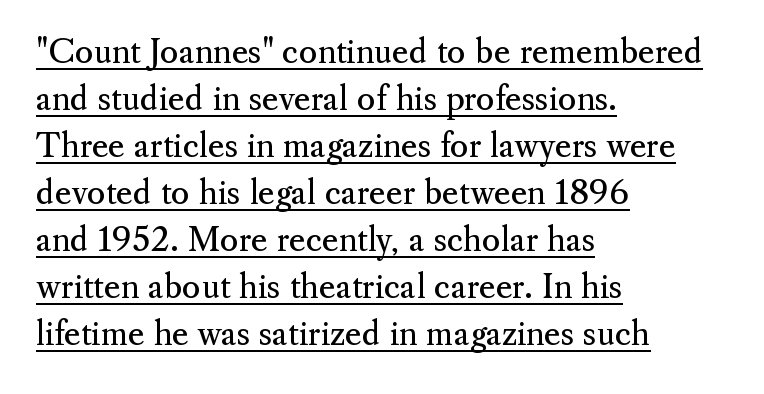
{"serif": "yes", "italic": "no", "bold": "no", "weight": "regular", "width": "normal", "stroke_contrast": "medium", "x_height": "small", "monospaced": "no", "underline": "yes", "align": "left", "line_spacing": "normal", "line_spacing_ratio": 1.47, "letter_spacing": "normal", "letter_spacing_em": 0.0, "glyph_px": 32}
